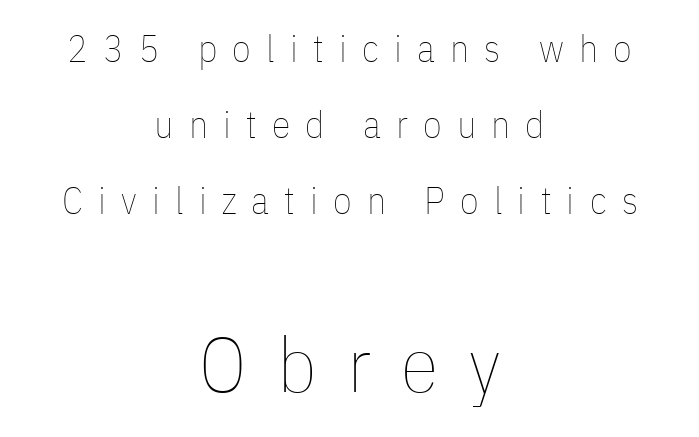
The image shows 77 px thin, condensed type, upright; set centered, loose line spacing (2.0x), unusually wide letter spacing (+0.4 em), not underlined; the second (bottom) block is 2.03x larger; low stroke contrast and a medium x-height.
